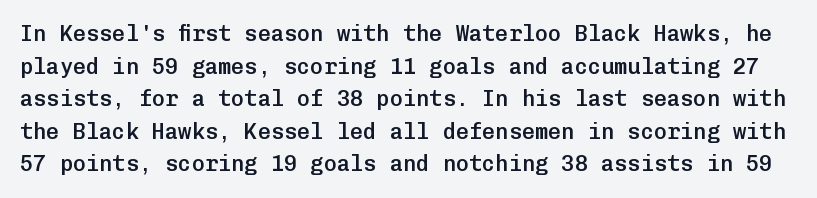
{"italic": "no", "bold": "semi", "underline": "no", "line_spacing": "normal", "line_spacing_ratio": 1.48, "letter_spacing": "normal", "letter_spacing_em": 0.0, "glyph_px": 22}
